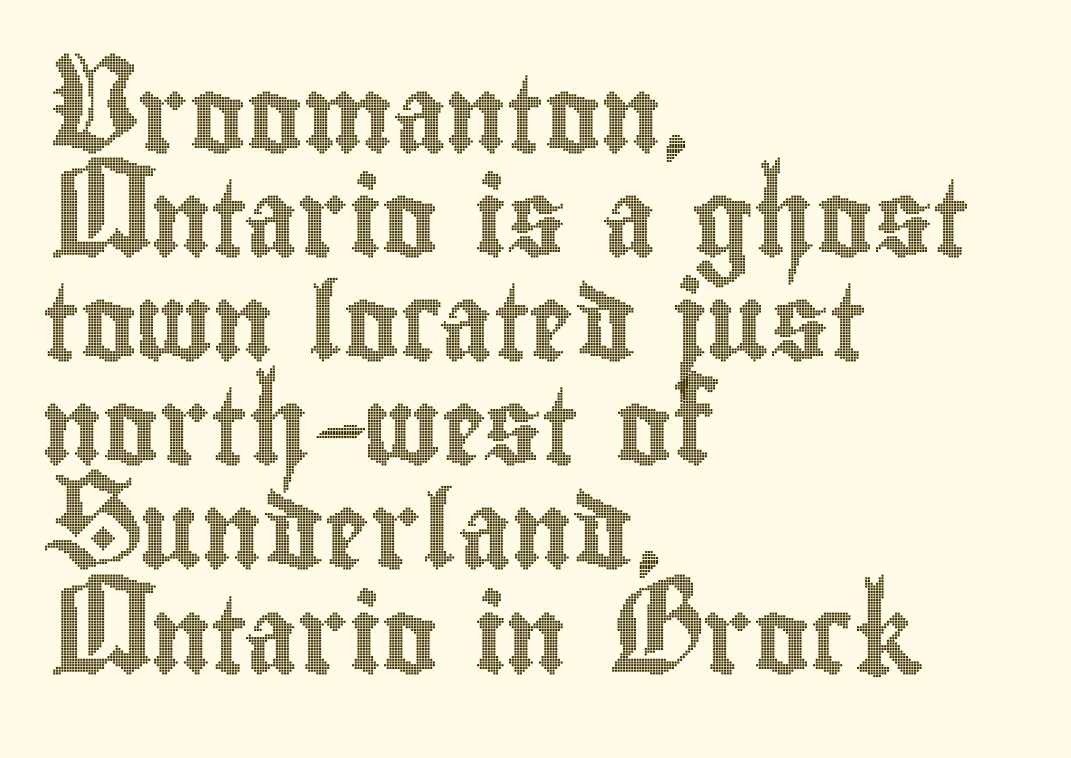
Vertical spacing — default. Characters follow at the spacing the type designer built in. Plain, unruled lines of type. Quick note: not italic, upright.
